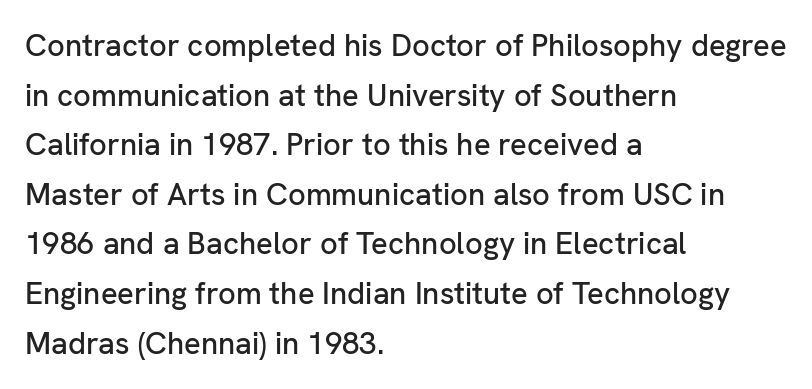
{"serif": "no", "italic": "no", "width": "normal", "stroke_contrast": "low", "x_height": "medium", "monospaced": "no", "underline": "no", "align": "left", "line_spacing": "normal", "line_spacing_ratio": 1.6, "letter_spacing": "normal", "letter_spacing_em": 0.0, "glyph_px": 31}
